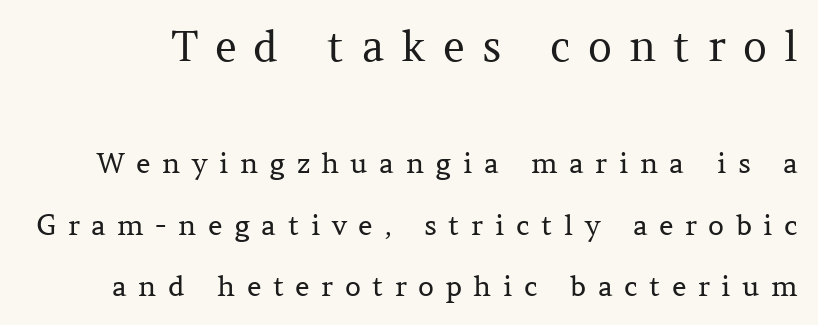
The image shows 42 px regular-weight serif type, upright; set loose line spacing (2.2x), unusually wide letter spacing (+0.41 em), not underlined; the first (top) block is 1.5x larger; medium stroke contrast and a medium x-height.
